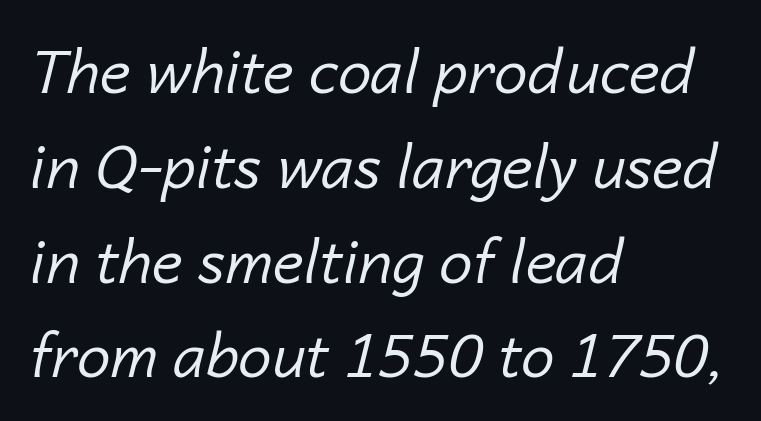
No letter is thick-stroked: the sample isn't bold. Glyph-to-glyph distance matches everyday printed text. Honestly, the row spacing looks completely unremarkable. There's an unmistakable incline to the writing here. Layout note: lines flush left.
